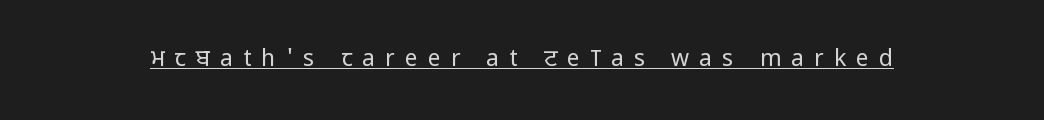
The image shows 23 px text type, upright; set unusually wide letter spacing (+0.44 em), underlined.
